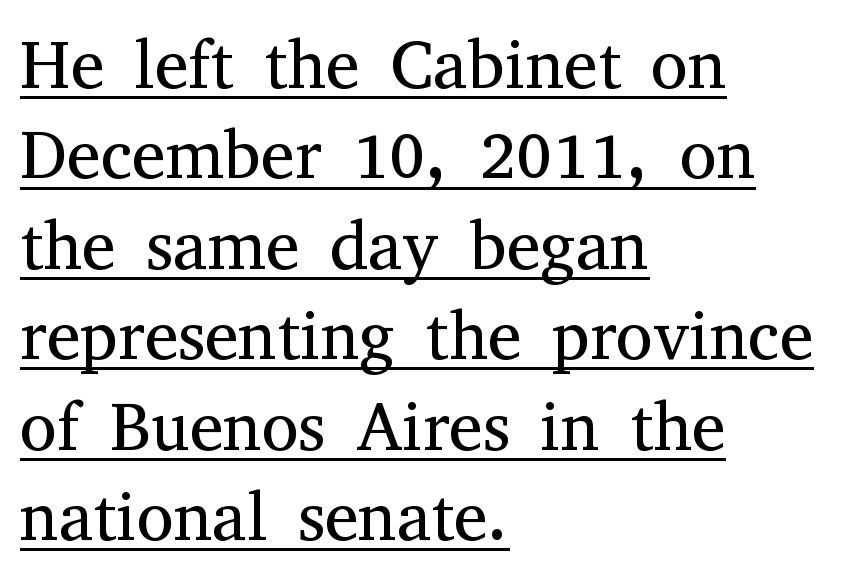
The image shows 68 px regular-weight serif type, upright; set left-aligned, normal line spacing (1.33x), normal letter spacing, underlined; medium stroke contrast and a medium x-height.
